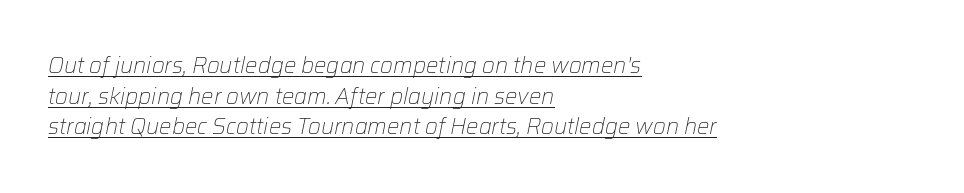
Honestly, the row spacing looks completely unremarkable. On a weight scale, this lands at 450 or below. Reading down the block, your eye returns to a fixed left position each line. When letters slant like this, we call the style italic. Underlining? Definitely there. The type is set solid horizontally, with unmodified tracking.
